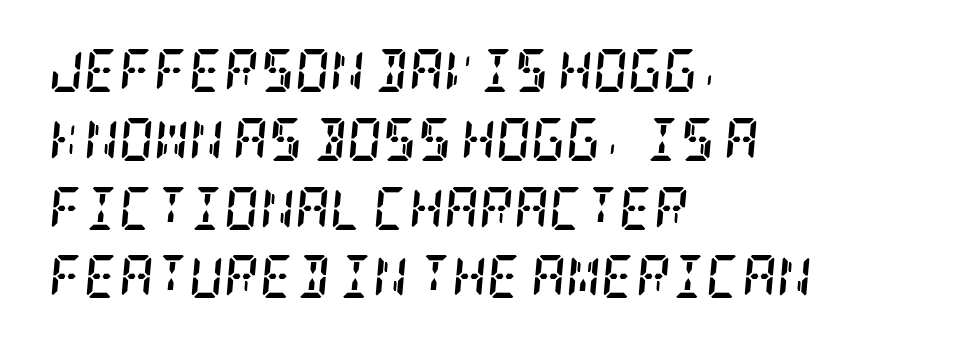
{"serif": "yes", "italic": "yes", "lean": "right", "slant_degrees": 5, "bold": "yes", "weight": "semibold", "width": "condensed", "stroke_contrast": "low", "x_height": "large", "underline": "no", "align": "left", "line_spacing": "normal", "line_spacing_ratio": 1.6, "letter_spacing": "normal", "letter_spacing_em": 0.0, "glyph_px": 43}
